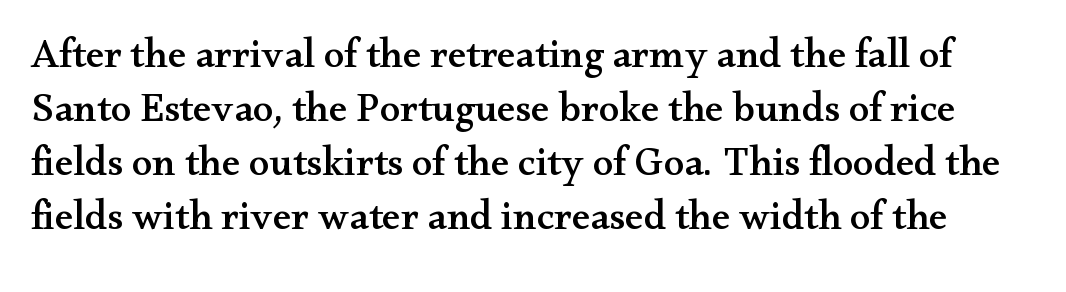
The glyphs in this specimen are seriffed. Inter-character spacing is left at the font's built-in metrics. The passage shown is typed in a proportional face where columns would drift. Ascenders rise straight up at ninety degrees.
